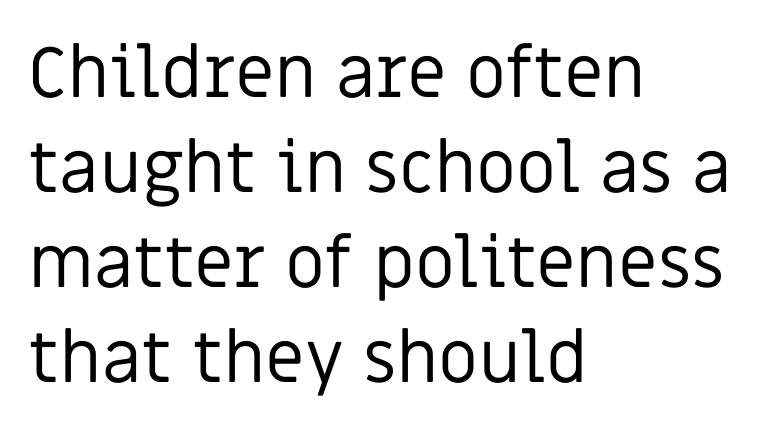
{"serif": "no", "italic": "no", "bold": "no", "weight": "regular", "width": "normal", "stroke_contrast": "low", "x_height": "large", "monospaced": "no", "underline": "no", "align": "left", "line_spacing": "normal", "line_spacing_ratio": 1.34, "letter_spacing": "normal", "letter_spacing_em": 0.0, "glyph_px": 71}
